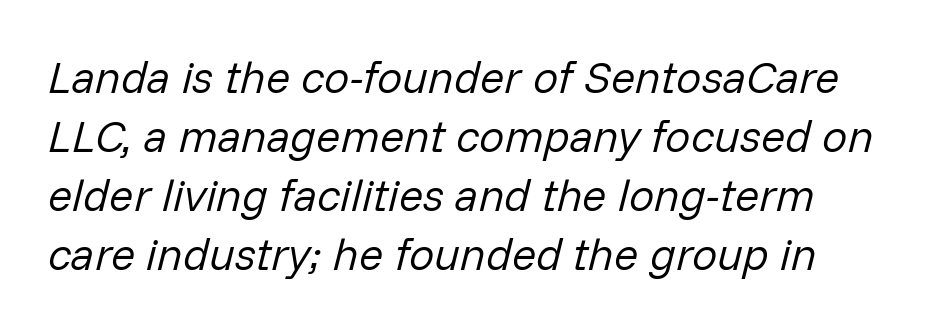
What's the leading like? Ordinary, nothing unusual. Honestly, the letter spacing is just normal — you wouldn't notice it. This sample has the flowing, uneven cadence of proportional lettering. Slanted lettering throughout. Bold? No — there's no thickening of the strokes. A clean baseline with only descenders dipping below it.
